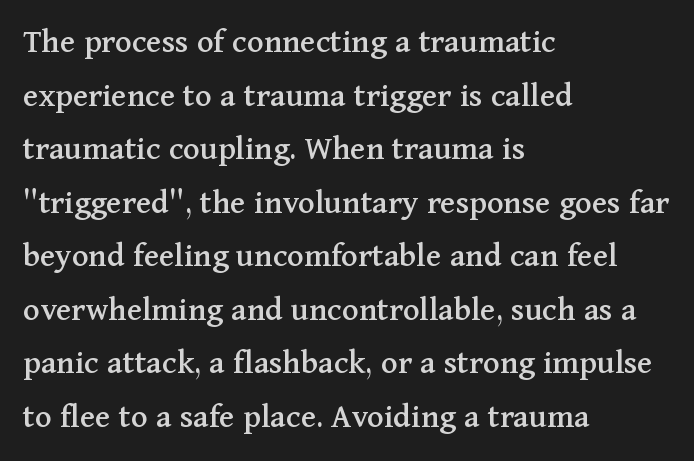
Q: Is the text italic (slanted)? A: No, it is upright.
Q: Is the typeface a serif or a sans-serif typeface? A: Serif.
Q: Is the text underlined? A: No.
Q: How is the paragraph aligned? A: Left-aligned.
Q: Is the spacing between letters normal or unusually wide? A: Normal.
Q: Is the spacing between lines tight, normal or loose? A: Normal.
Q: Width (condensed, normal, or wide)? A: Normal.
Q: Stroke contrast? A: Medium.
Q: x-height? A: Medium.
Q: Monospaced? A: No.
